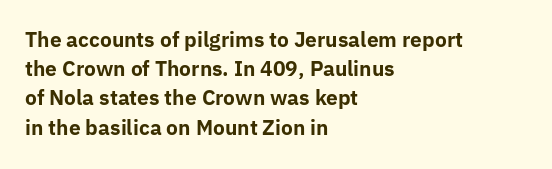
{"italic": "no", "bold": "yes", "underline": "no", "align": "left", "line_spacing": "normal", "line_spacing_ratio": 1.46, "letter_spacing": "normal", "letter_spacing_em": 0.0, "glyph_px": 20}
